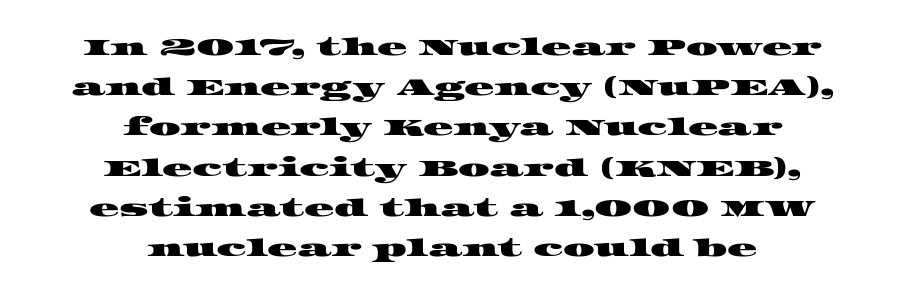
The image shows 25 px text type; set centered, normal line spacing (1.61x), normal letter spacing, not underlined.
